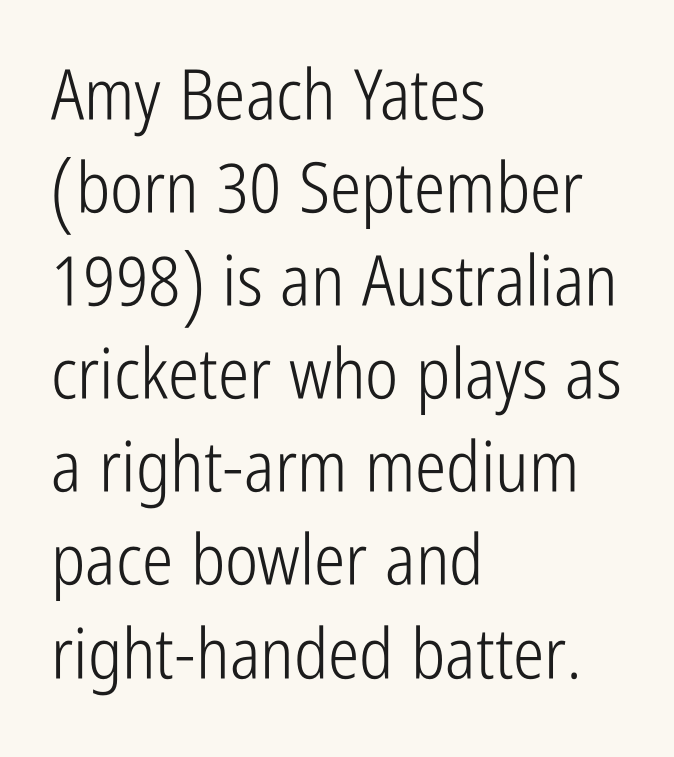
{"serif": "no", "italic": "no", "bold": "no", "weight": "light", "width": "condensed", "stroke_contrast": "low", "x_height": "medium", "monospaced": "no", "underline": "no", "align": "left", "line_spacing": "normal", "line_spacing_ratio": 1.33, "letter_spacing": "normal", "letter_spacing_em": 0.0, "glyph_px": 70}
